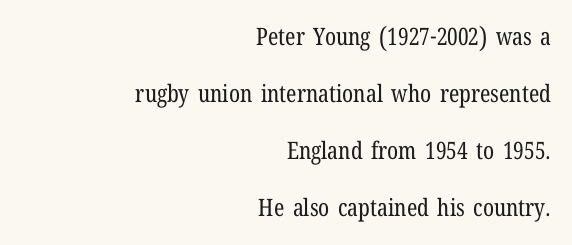
Q: Is the text bold? A: No.
Q: Is the text italic (slanted)? A: No, it is upright.
Q: Is the text underlined? A: No.
Q: How is the paragraph aligned? A: Right-aligned.
Q: Is the spacing between letters normal or unusually wide? A: Normal.
Q: Is the spacing between lines tight, normal or loose? A: Loose.
